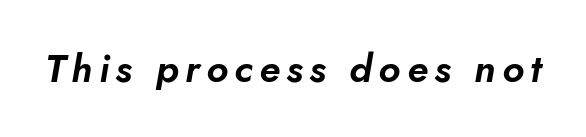
The lettering tilts uniformly, giving the passage an italic look. This sample has the flowing, uneven cadence of proportional lettering. Just letters on the line, the space beneath them empty.
